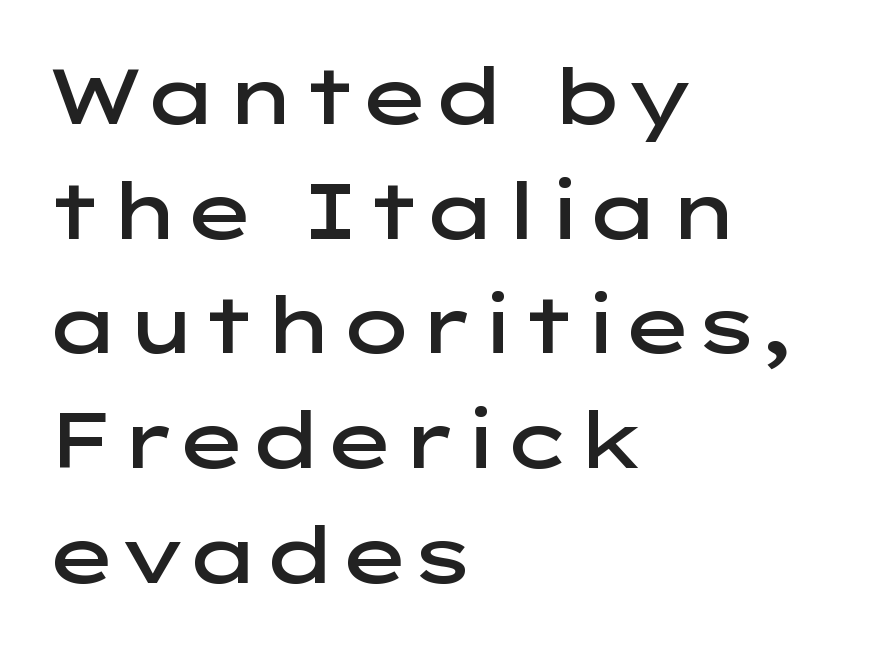
Think of a printed novel: that variable character pitch is what you see here. Bare-footed words on every line. The text block is weighted toward the left margin, trailing off unevenly rightward. No feet cap the strokes, marking this as sans-serif type. What weight is shown? A semibold, between regular and bold. Normally led — the rows are evenly, conventionally spaced.
